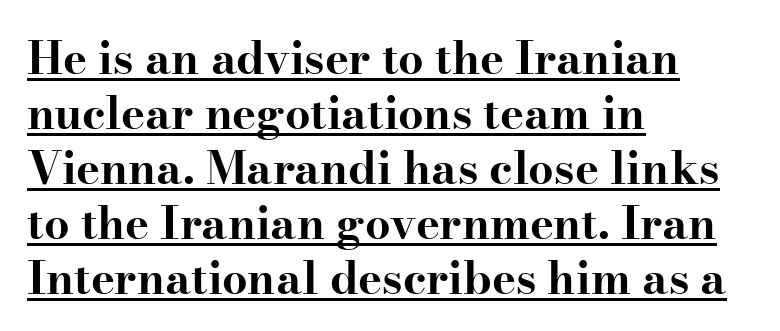
Q: Is the text bold? A: Yes.
Q: Is the text italic (slanted)? A: No, it is upright.
Q: Is the typeface a serif or a sans-serif typeface? A: Serif.
Q: Is the text underlined? A: Yes.
Q: How is the paragraph aligned? A: Left-aligned.
Q: Is the spacing between letters normal or unusually wide? A: Normal.
Q: Width (condensed, normal, or wide)? A: Wide.
Q: Stroke contrast? A: High.
Q: x-height? A: Small.
Q: Monospaced? A: No.
